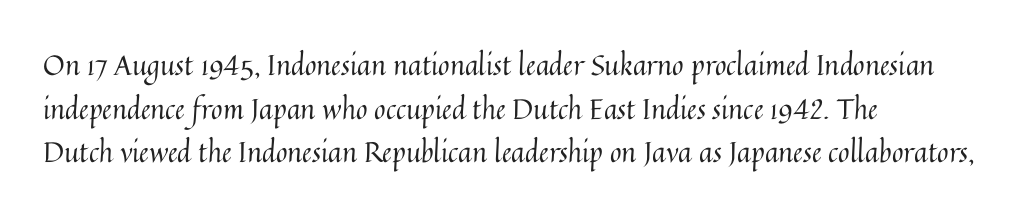
The image shows 28 px regular-weight type; set left-aligned, normal line spacing (1.56x), normal letter spacing, not underlined; medium stroke contrast and a medium x-height.
